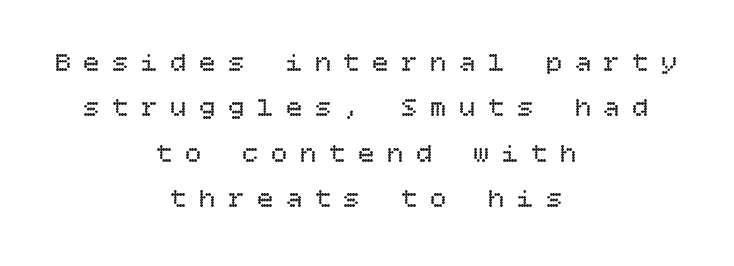
{"italic": "no", "bold": "no", "underline": "no", "align": "center", "line_spacing": "normal", "line_spacing_ratio": 1.68, "letter_spacing": "wide", "letter_spacing_em": 0.47, "glyph_px": 27}
